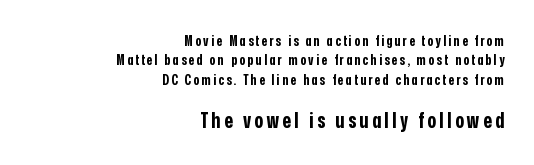
Whoever set this chose a conventional vertical rhythm. The passage shown is not underscored anywhere. Casual observation: everything's shoved over to the right. This sample uses an upright cut, with every glyph sitting square on the baseline.
